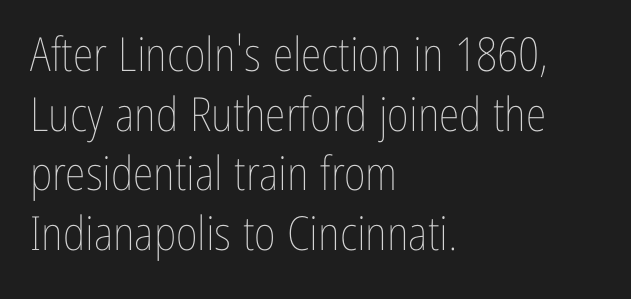
{"italic": "no", "bold": "no", "weight": "thin", "width": "condensed", "stroke_contrast": "low", "x_height": "medium", "monospaced": "no", "underline": "no", "align": "left", "line_spacing": "normal", "line_spacing_ratio": 1.27, "letter_spacing": "normal", "letter_spacing_em": 0.0, "glyph_px": 47}
